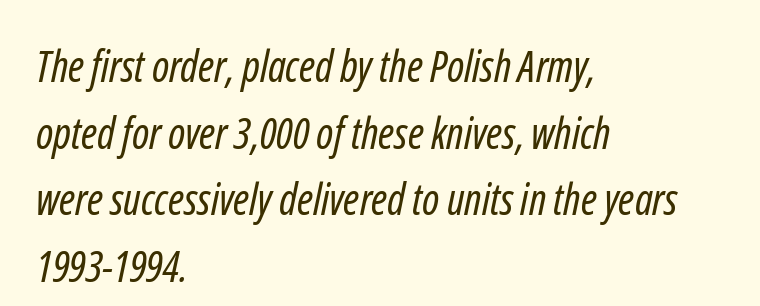
Beneath every word, the page is bare. The vertical gap from one line to the next is medium. Check where the strokes stop: nothing finishes them off — pure sans. There is no visible air inserted between adjacent glyphs.
